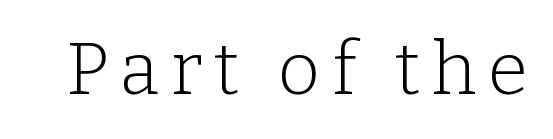
Q: Is the text bold? A: No.
Q: Is the text italic (slanted)? A: No, it is upright.
Q: Is the typeface a serif or a sans-serif typeface? A: Serif.
Q: Is the text underlined? A: No.
Q: Width (condensed, normal, or wide)? A: Normal.
Q: Stroke contrast? A: Low.
Q: x-height? A: Medium.
Q: Monospaced? A: No.
